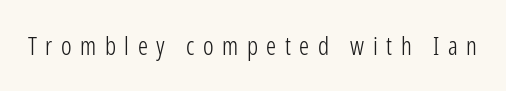
The image shows 25 px text type, upright; set unusually wide letter spacing (+0.34 em), not underlined.
